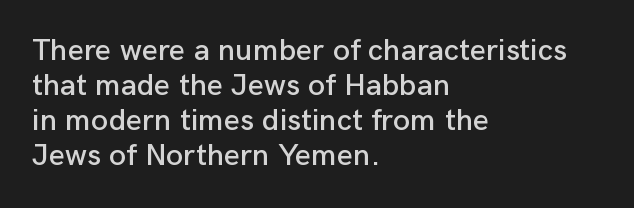
The image shows 31 px sans-serif type, upright; set left-aligned, tight line spacing (1.13x), normal letter spacing, not underlined; low stroke contrast and a medium x-height.
